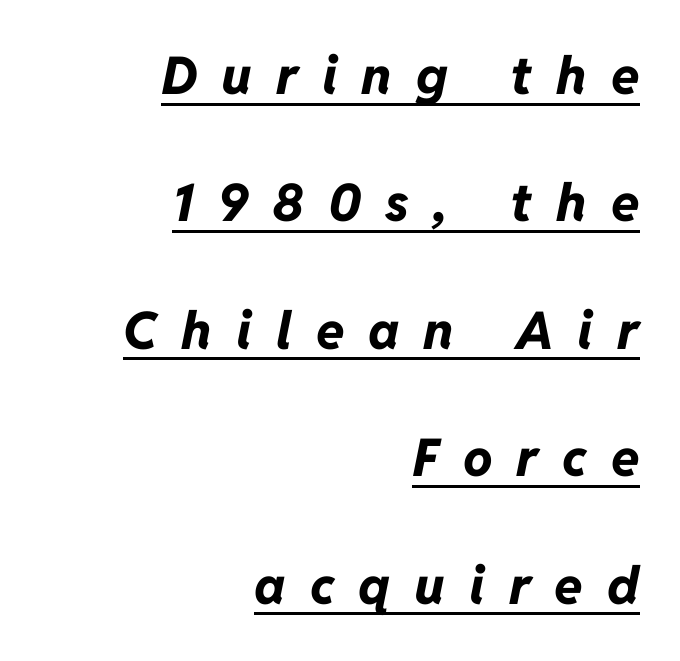
{"italic": "yes", "lean": "right", "slant_degrees": 11, "bold": "yes", "weight": "bold", "width": "normal", "stroke_contrast": "low", "x_height": "medium", "monospaced": "no", "underline": "yes", "align": "right", "line_spacing": "loose", "line_spacing_ratio": 2.45, "letter_spacing": "wide", "letter_spacing_em": 0.46, "glyph_px": 52}
